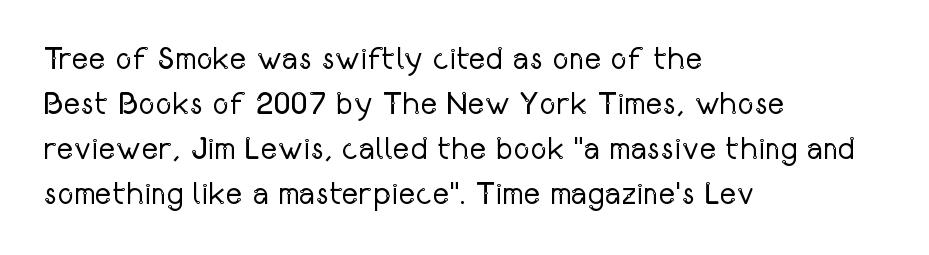
Look at the tracking — it's just the regular setting, nothing added. A typesetter would label this face a sans. Reading down the block, your eye returns to a fixed left position each line. The gap between lines stays unmarked.
